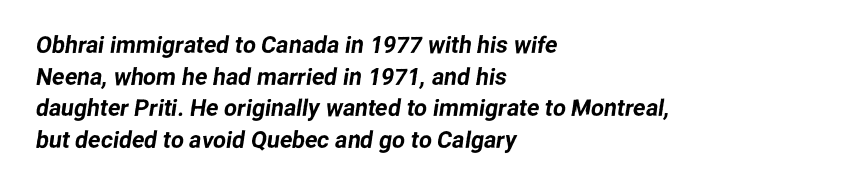
{"underline": "no", "align": "left", "line_spacing": "normal", "line_spacing_ratio": 1.37, "letter_spacing": "normal", "letter_spacing_em": 0.0, "glyph_px": 23}
